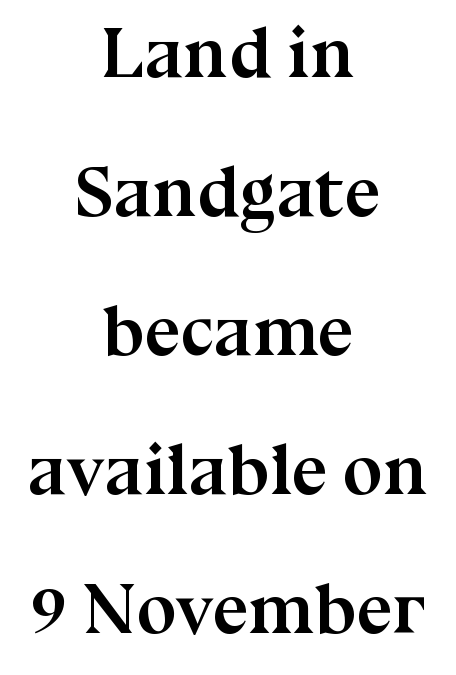
The image shows 72 px semibold serif type, upright; set centered, loose line spacing (1.93x), normal letter spacing, not underlined; medium stroke contrast and a medium x-height.
